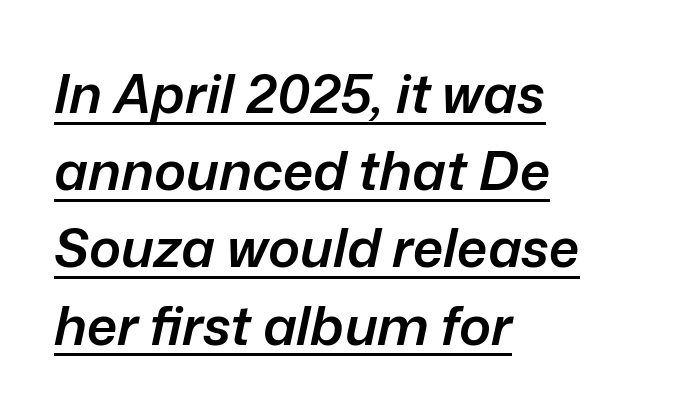
The image shows 54 px semibold type, italic (leaning right); set left-aligned, normal line spacing (1.43x), normal letter spacing, underlined; low stroke contrast and a medium x-height.
